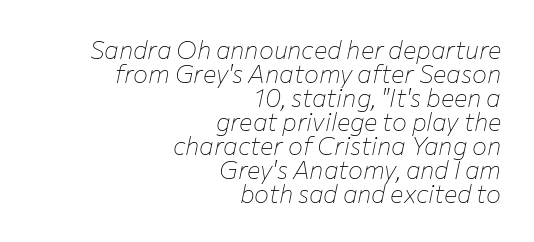
{"italic": "yes", "lean": "right", "slant_degrees": 12, "bold": "no", "underline": "no", "align": "right", "line_spacing": "tight", "line_spacing_ratio": 0.96, "letter_spacing": "normal", "letter_spacing_em": 0.0, "glyph_px": 25}
